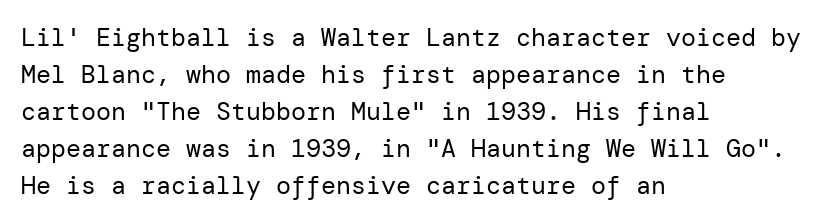
The image shows 25 px text type, upright; set left-aligned, normal line spacing (1.48x), normal letter spacing, not underlined.
